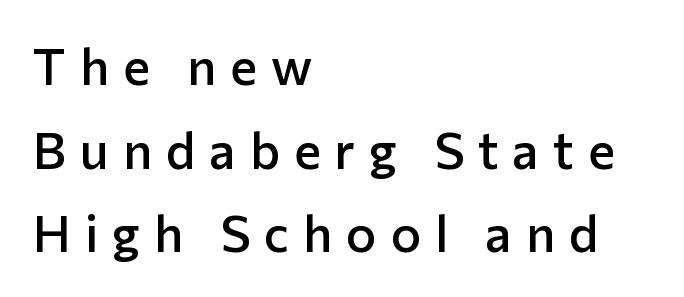
Q: Is the text bold? A: Semi-bold.
Q: Is the text italic (slanted)? A: No, it is upright.
Q: Is the typeface a serif or a sans-serif typeface? A: Sans-serif.
Q: Is the text underlined? A: No.
Q: How is the paragraph aligned? A: Left-aligned.
Q: Is the spacing between letters normal or unusually wide? A: Unusually wide.
Q: Is the spacing between lines tight, normal or loose? A: Normal.
Q: Width (condensed, normal, or wide)? A: Normal.
Q: Stroke contrast? A: Low.
Q: x-height? A: Medium.
Q: Monospaced? A: No.
